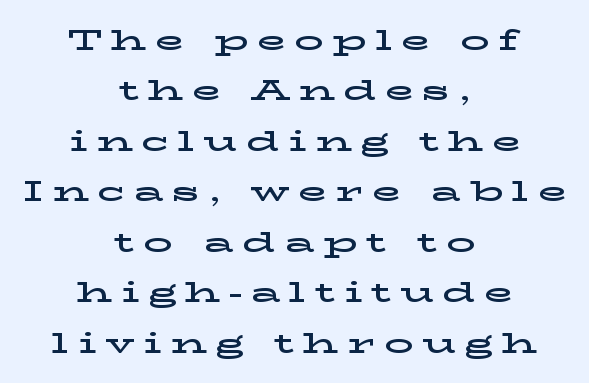
The typesetter chose a symmetrical, centered arrangement here. Lines of text with bare space underneath. Think of a printed novel: that variable character pitch is what you see here. These lines are composed in type with serifs. Tracking here is generous; glyphs stand well apart from one another. Posture: vertical.
